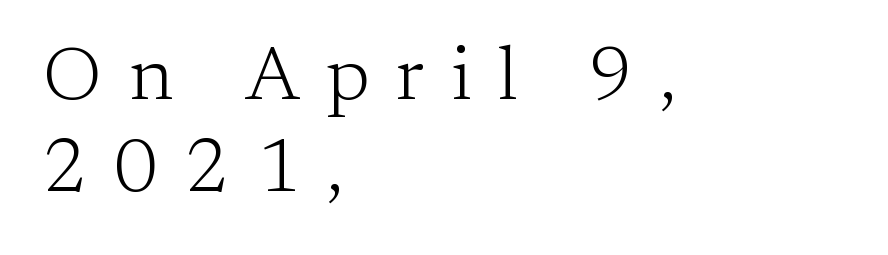
{"serif": "yes", "italic": "no", "bold": "no", "weight": "light", "width": "normal", "stroke_contrast": "low", "x_height": "medium", "monospaced": "no", "underline": "no", "align": "left", "line_spacing_ratio": 1.21, "letter_spacing": "wide", "letter_spacing_em": 0.35, "glyph_px": 76}
